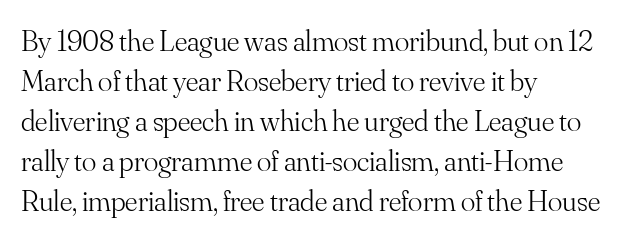
{"serif": "yes", "italic": "no", "bold": "no", "weight": "light", "width": "normal", "stroke_contrast": "medium", "x_height": "small", "monospaced": "no", "underline": "no", "align": "left", "line_spacing": "normal", "line_spacing_ratio": 1.33, "letter_spacing": "normal", "letter_spacing_em": 0.0, "glyph_px": 30}
